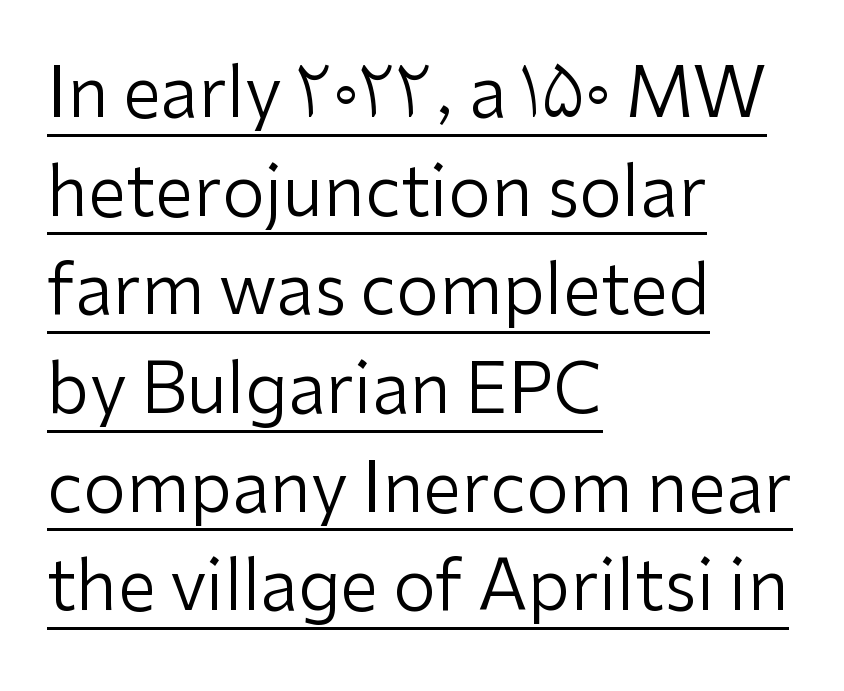
The face used here appears with an underline applied. The typesetter chose a ragged-right arrangement here. Short note: letters normally spaced. The rendering uses natural spacing where letterforms have individual widths. How would I describe the line gaps? Plain and ordinary. These glyphs show unthickened strokes, regular width or finer.
